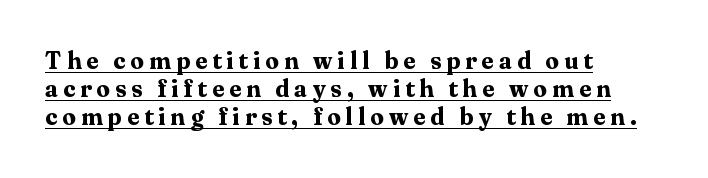
Q: Is the text bold? A: Yes.
Q: Is the text italic (slanted)? A: No, it is upright.
Q: Is the text underlined? A: Yes.
Q: How is the paragraph aligned? A: Left-aligned.
Q: Is the spacing between letters normal or unusually wide? A: Unusually wide.
